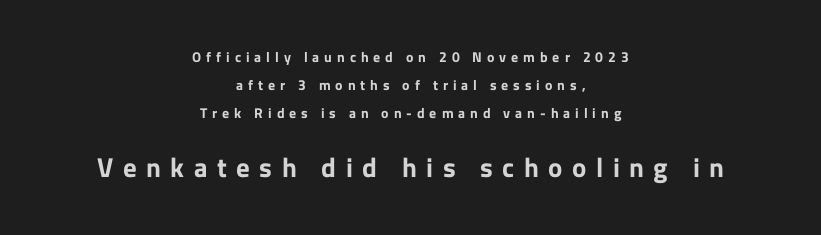
The image shows 27 px bold type, upright; set centered, loose line spacing (2.0x), unusually wide letter spacing (+0.35 em), not underlined; the second (bottom) block is 1.93x larger.
